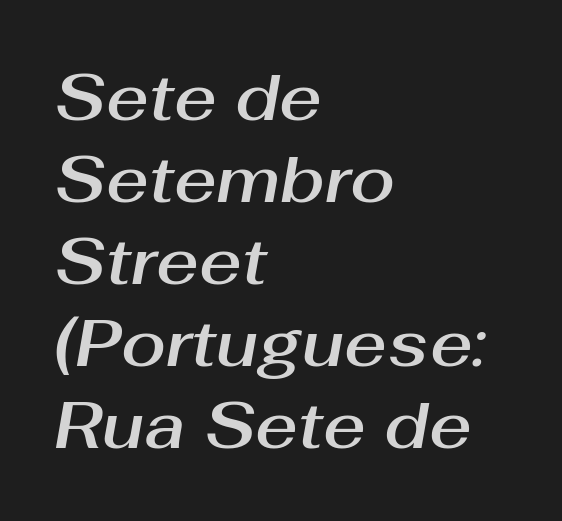
The image shows 65 px text type, italic (leaning right); set left-aligned, normal line spacing (1.26x), normal letter spacing, not underlined; medium stroke contrast and a medium x-height.
